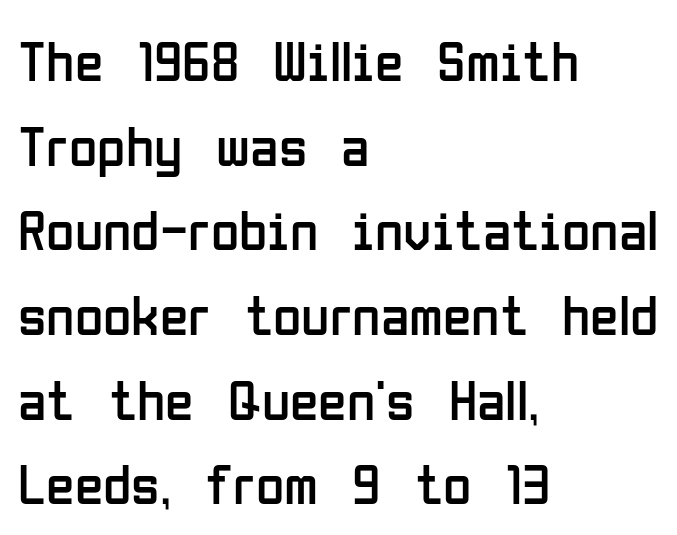
Typographically, this falls in the sans-serif category. The strip under each line holds only bare page. Summary of weight: not heavy and not bold. Characters remain perfectly vertical along every line. Is the letter spacing exaggerated? No — it looks like the ordinary default. Regarding leading, the lines here are spaced in the standard way.
